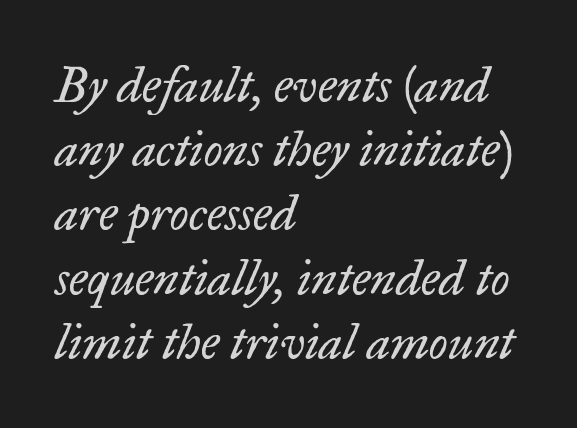
The image shows 49 px regular-weight serif type, italic (leaning right); set left-aligned, normal line spacing (1.31x), normal letter spacing, not underlined; low stroke contrast and a small x-height.
